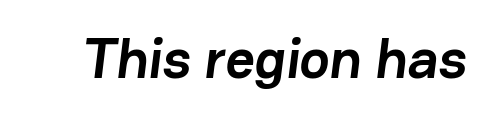
{"serif": "no", "bold": "yes", "weight": "semibold", "width": "normal", "stroke_contrast": "low", "x_height": "medium", "monospaced": "no", "underline": "no", "letter_spacing": "normal", "letter_spacing_em": 0.0, "glyph_px": 57}
